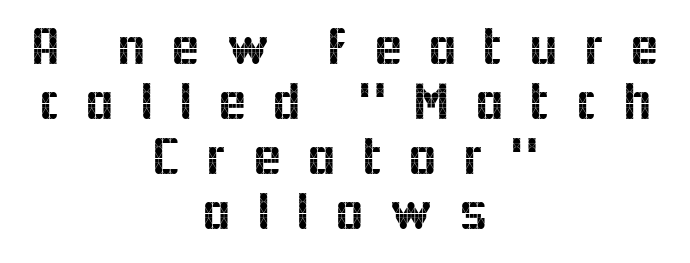
Q: Is the text italic (slanted)? A: No, it is upright.
Q: Is the typeface a serif or a sans-serif typeface? A: Sans-serif.
Q: Is the text underlined? A: No.
Q: How is the paragraph aligned? A: Centered.
Q: Is the spacing between letters normal or unusually wide? A: Unusually wide.
Q: Is the spacing between lines tight, normal or loose? A: Tight.
Q: Width (condensed, normal, or wide)? A: Normal.
Q: x-height? A: Medium.
Q: Monospaced? A: No.
